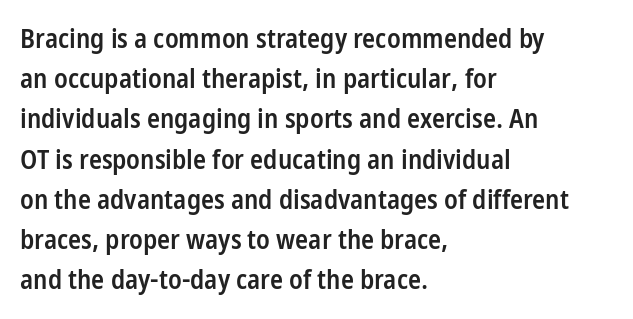
Q: Is the text bold? A: Semi-bold.
Q: Is the text italic (slanted)? A: No, it is upright.
Q: Is the text underlined? A: No.
Q: How is the paragraph aligned? A: Left-aligned.
Q: Is the spacing between letters normal or unusually wide? A: Normal.
Q: Is the spacing between lines tight, normal or loose? A: Normal.
